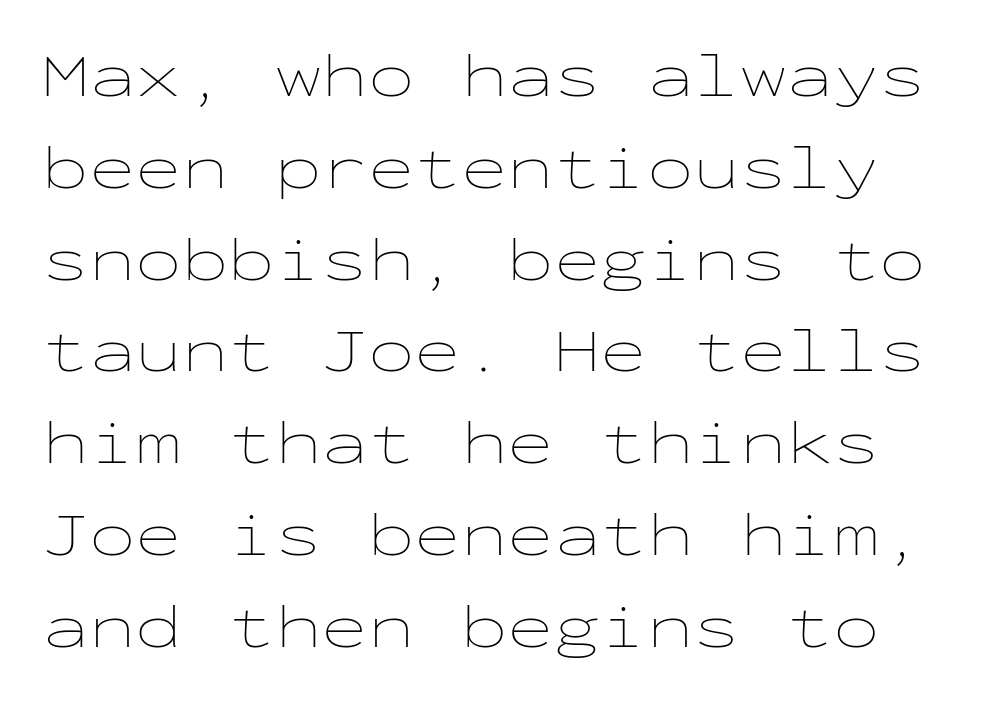
The image shows 62 px thin, wide type, upright, monospaced; set normal line spacing (1.48x), normal letter spacing, not underlined; low stroke contrast and a medium x-height.
